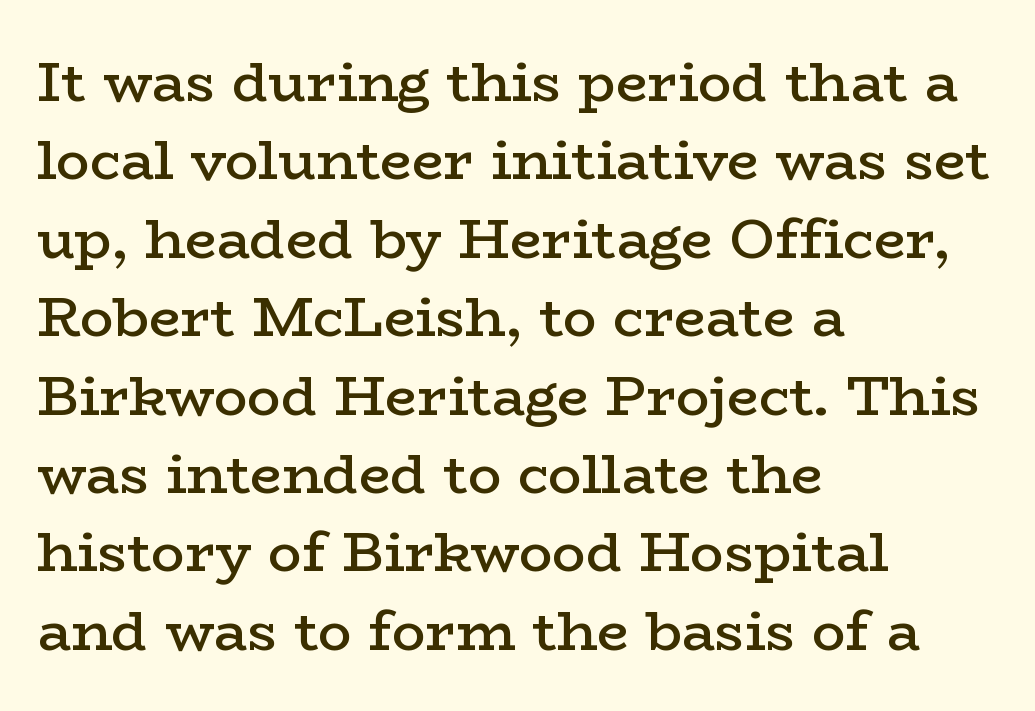
The strokes are fattened partway — semibold, not bold. The specimen reads as upright at a glance. Leading matches the norm, producing a regular column. The rendering uses natural spacing where letterforms have individual widths.
